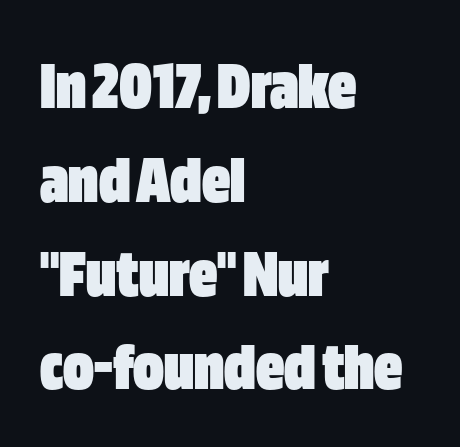
{"serif": "no", "italic": "no", "bold": "yes", "weight": "heavy", "width": "condensed", "stroke_contrast": "low", "x_height": "large", "monospaced": "no", "underline": "no", "align": "left", "line_spacing": "normal", "line_spacing_ratio": 1.34, "letter_spacing": "normal", "letter_spacing_em": 0.0, "glyph_px": 70}
